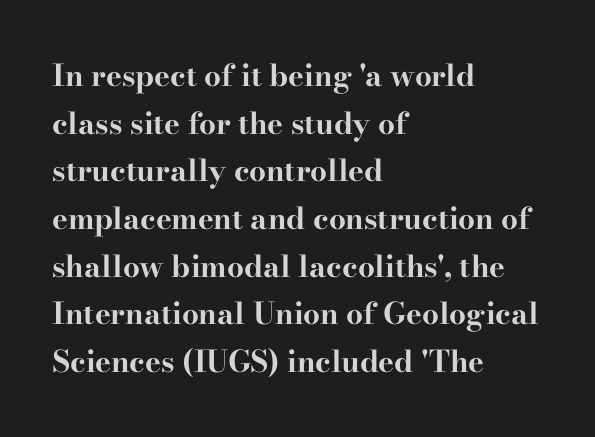
Underlining? Definitely not there. Character widths vary here, with narrow letters taking less room than wide ones. Tracking value appears to be zero — textbook default spacing. The glyphs have the mass of a bold cut. The lines are quadded left. Leading: standard.
